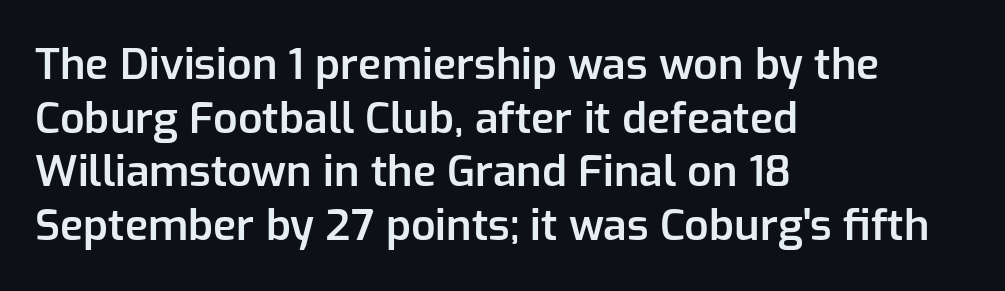
{"serif": "no", "italic": "no", "bold": "semi", "weight": "semibold", "width": "normal", "stroke_contrast": "low", "x_height": "medium", "monospaced": "no", "underline": "no", "align": "left", "line_spacing": "normal", "line_spacing_ratio": 1.25, "letter_spacing": "normal", "letter_spacing_em": 0.0, "glyph_px": 43}
